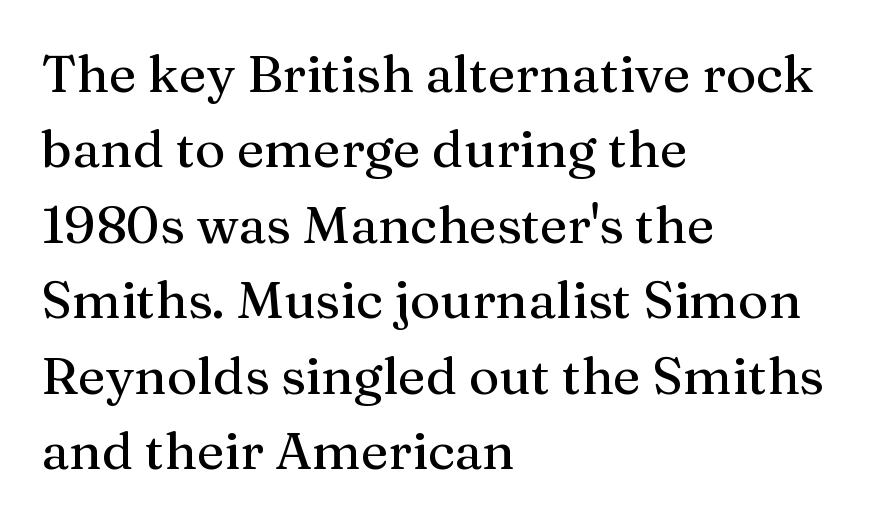
Is the letter spacing exaggerated? No — it looks like the ordinary default. Reading down the column, the eye jumps a familiar distance to each next line. Italic: no, the glyphs are upright roman. Plain, unruled lines of type. What kind of face is this? One with serifs.
